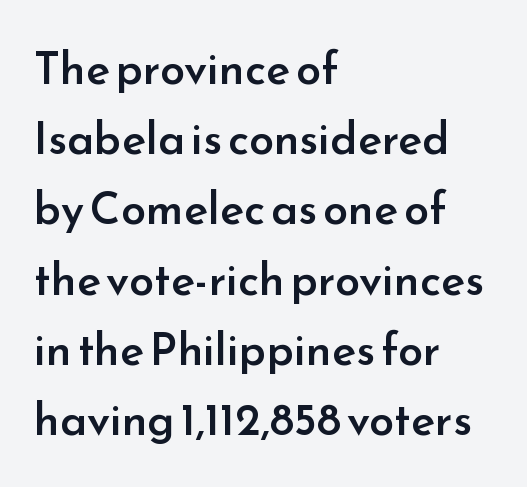
The characters display no serif detailing; their extremities are plain. Spacing between characters is what you'd get straight out of the box. The letters advance in unequal steps, a hallmark of proportional type. Compared with a centered layout, this one pins lines to the left instead.
